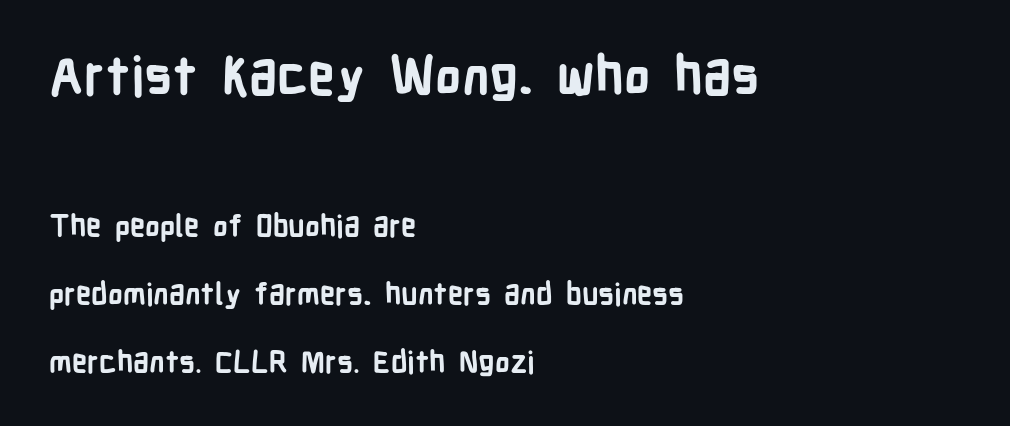
{"serif": "no", "italic": "no", "bold": "yes", "weight": "bold", "width": "condensed", "stroke_contrast": "low", "x_height": "medium", "monospaced": "no", "underline": "no", "align": "left", "line_spacing": "loose", "line_spacing_ratio": 2.26, "letter_spacing": "normal", "letter_spacing_em": 0.0, "larger_block": "first", "size_ratio": 1.77, "glyph_px": 53}
